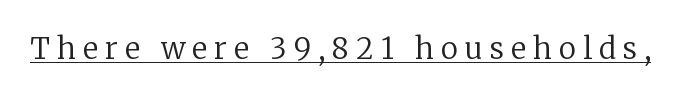
These lines are composed in type with serifs. Stem width sits at or under what a default text font uses. This sample has the flowing, uneven cadence of proportional lettering. These characters rest on top of a visible drawn line. The typography opts for an upright posture over an oblique one.
